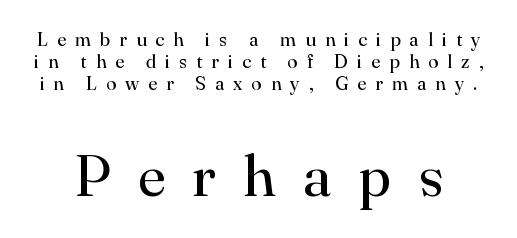
The letterforms stand isolated, each surrounded by extra space. The composition opens small and finishes big. Spacing verdict: proportional, widths tailored to each character. Serif or sans? Serif — the stroke terminals have little feet. No letter is thick-stroked: the sample isn't bold. Every character sits straight up, as roman type does.
